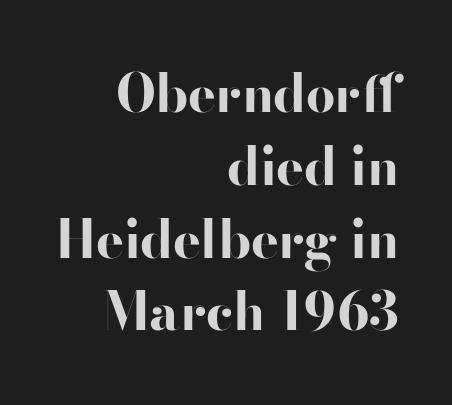
Q: Is the text bold? A: Yes.
Q: Is the text italic (slanted)? A: No, it is upright.
Q: Is the typeface a serif or a sans-serif typeface? A: Sans-serif.
Q: Is the text underlined? A: No.
Q: How is the paragraph aligned? A: Right-aligned.
Q: Is the spacing between letters normal or unusually wide? A: Normal.
Q: Is the spacing between lines tight, normal or loose? A: Normal.
Q: Width (condensed, normal, or wide)? A: Wide.
Q: Stroke contrast? A: High.
Q: x-height? A: Small.
Q: Monospaced? A: No.
